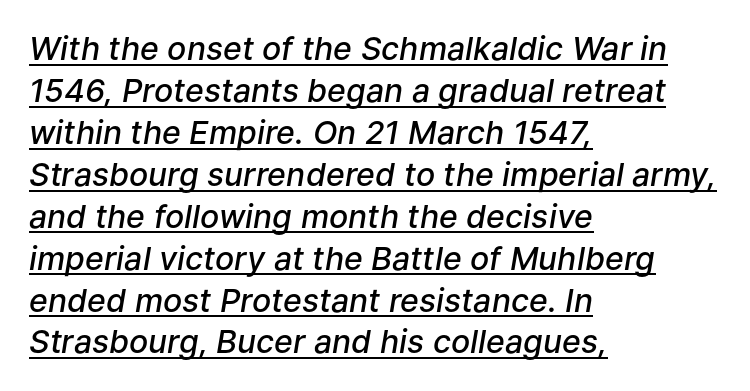
The image shows 32 px semibold type, italic (leaning right); set left-aligned, normal line spacing (1.31x), normal letter spacing, underlined; low stroke contrast and a medium x-height.
